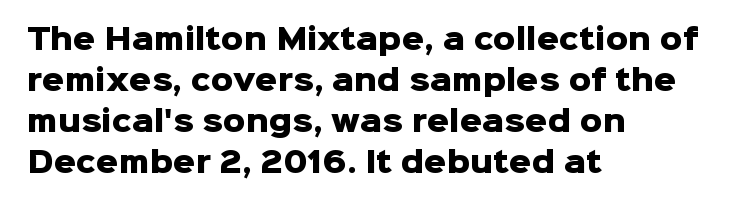
Italic: no, the glyphs are upright roman. In CSS terms this would be text-align: left. Heavy-handed strokes throughout: this text is bold. Nothing sits at the stroke ends, so this counts as sans-serif.
